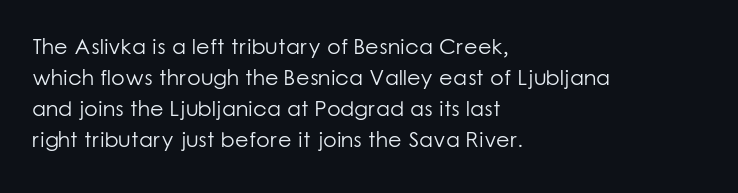
The words here are not underlined. Default kerning and tracking; the words read as compact shapes. The paragraph shown leans on its left margin. Posture: straight, roman, zero tilt. Vertical stems look standard width or narrower in stroke. Vertical spacing — default.
